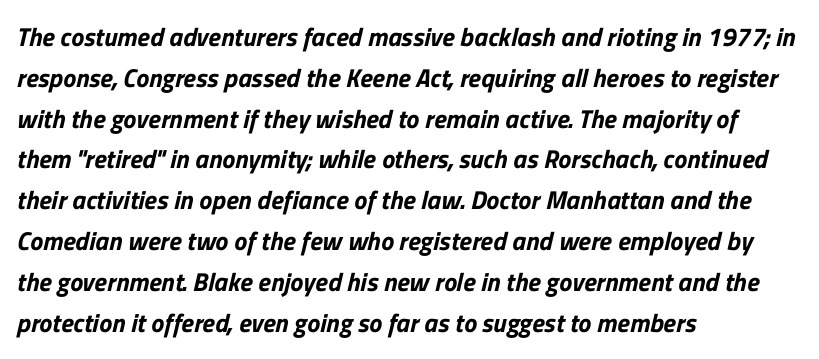
The area under the type is left untouched. Does the leading feel generous? No, just average. Does extra space separate the letters? No, they use regular spacing. Casual observation: everything's shoved over to the left.
